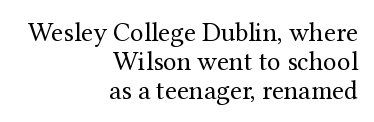
Q: Is the text bold? A: No.
Q: Is the text italic (slanted)? A: No, it is upright.
Q: Is the text underlined? A: No.
Q: How is the paragraph aligned? A: Right-aligned.
Q: Is the spacing between letters normal or unusually wide? A: Normal.
Q: Is the spacing between lines tight, normal or loose? A: Tight.
